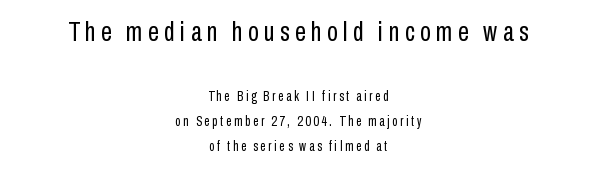
{"serif": "no", "italic": "no", "bold": "no", "weight": "regular", "width": "condensed", "stroke_contrast": "low", "x_height": "medium", "monospaced": "no", "underline": "no", "align": "center", "line_spacing_ratio": 1.78, "larger_block": "first", "size_ratio": 2.0, "glyph_px": 28}
